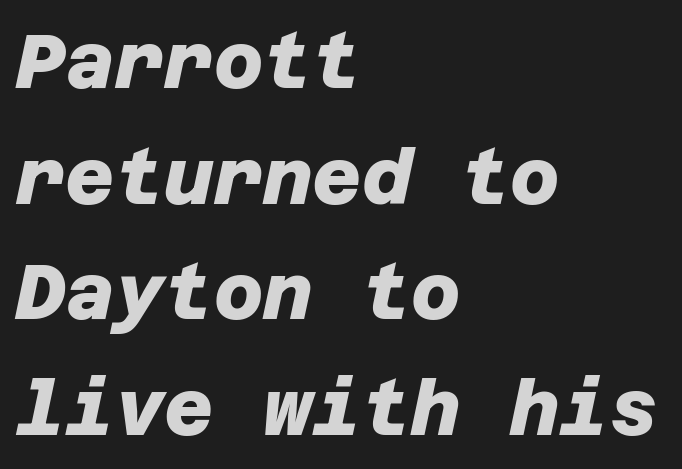
Q: Is the text bold? A: Yes.
Q: Is the typeface a serif or a sans-serif typeface? A: Sans-serif.
Q: Is the text underlined? A: No.
Q: How is the paragraph aligned? A: Left-aligned.
Q: Is the spacing between letters normal or unusually wide? A: Normal.
Q: Is the spacing between lines tight, normal or loose? A: Normal.
Q: Width (condensed, normal, or wide)? A: Normal.
Q: Stroke contrast? A: Low.
Q: x-height? A: Large.
